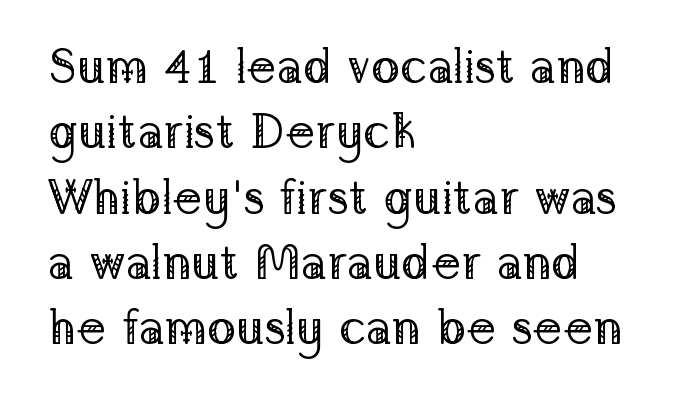
The letters stand straight up with perfectly vertical stems. The glyphs are unaccompanied by any horizontal stroke below them. The weight would be labelled regular, book, light, or lighter still. Each line starts at the same left margin while the right side varies. The designer went with a serif here, giving each stem small feet.
